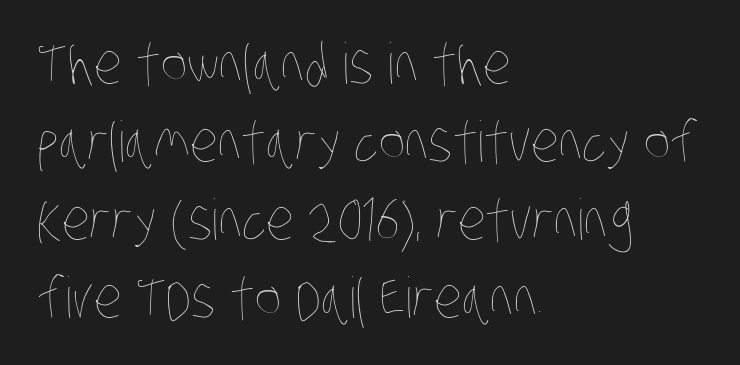
Leading matches the norm, producing a regular column. The rendering uses natural spacing where letterforms have individual widths. A bare baseline throughout the passage. Between one letter and the next there's only the usual sliver of space.
